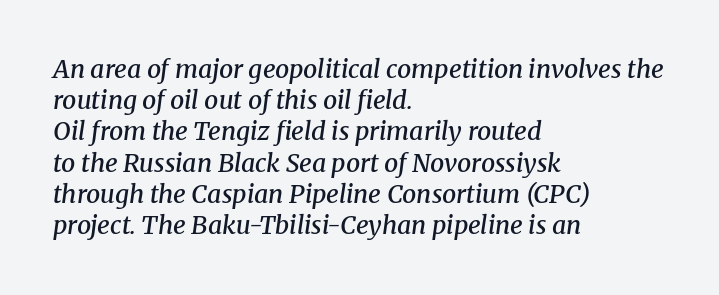
A fair bit of extra ink — the face is semibold, not bold. The words here are not underlined. In terms of posture, this sample is oblique. The typesetter chose a ragged-right arrangement here.
